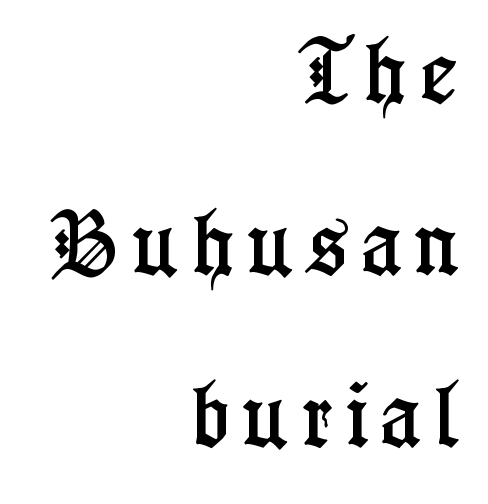
Rule under the text: the space is simply empty. Spacing verdict: proportional, widths tailored to each character. The text was rendered using a seriffed face with decorative stroke endings. In terms of leading, this rendering errs on the spacious side.
